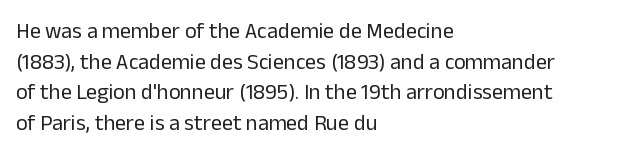
The image shows 22 px text type, upright; set left-aligned, normal line spacing (1.39x), normal letter spacing, not underlined.
